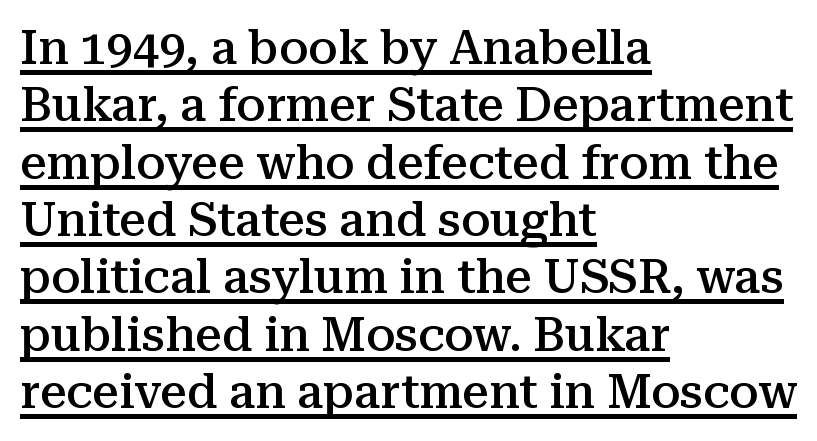
You could not count columns in this text — the font is proportionally spaced. The passage shown is underscored from start to finish. The axis of the letterforms is exactly vertical. Yep, those are serifs on the letters.
